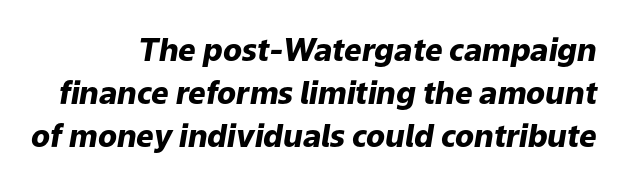
Varying glyph widths throughout — classic text-font behaviour. The space beneath each line is pristine and unruled. Observe the lean: these are italic letterforms. Spacing between characters is what you'd get straight out of the box.
